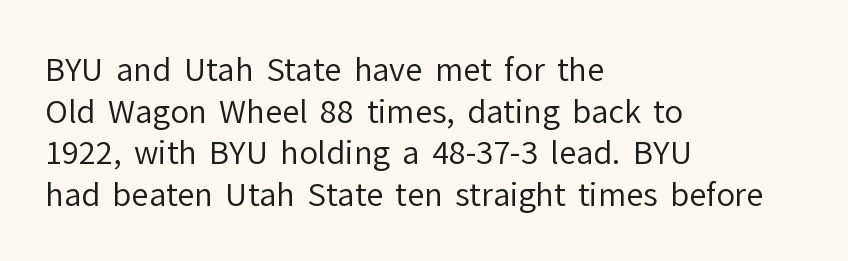
{"serif": "no", "italic": "no", "bold": "no", "weight": "regular", "width": "normal", "stroke_contrast": "low", "x_height": "medium", "monospaced": "no", "underline": "no", "align": "left", "line_spacing": "normal", "line_spacing_ratio": 1.34, "letter_spacing": "normal", "letter_spacing_em": 0.0, "glyph_px": 31}
